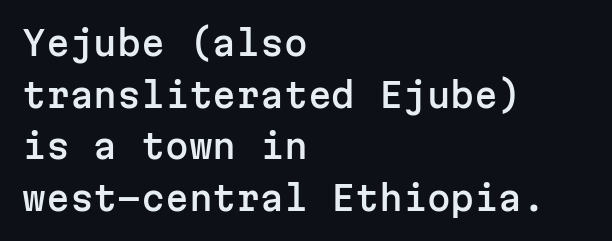
{"serif": "no", "italic": "no", "width": "normal", "stroke_contrast": "low", "x_height": "medium", "monospaced": "yes", "underline": "no", "align": "left", "line_spacing": "normal", "line_spacing_ratio": 1.52, "letter_spacing": "normal", "letter_spacing_em": 0.0, "glyph_px": 34}
